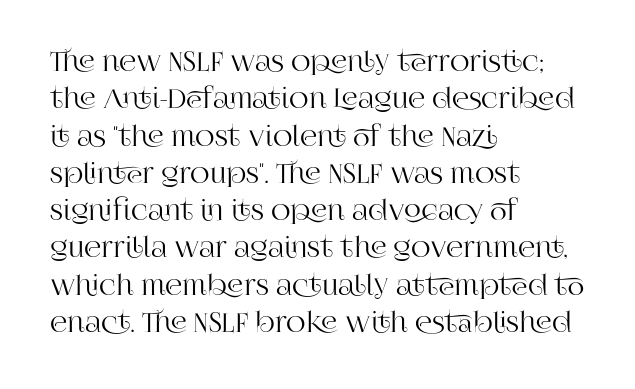
The image shows 27 px text type, upright; set left-aligned, normal line spacing (1.38x), normal letter spacing, not underlined.
